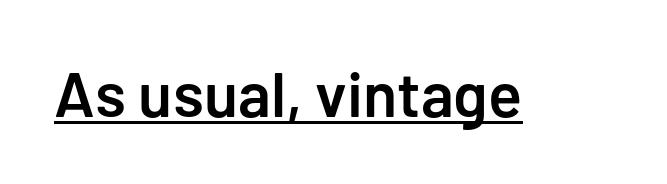
{"serif": "no", "italic": "no", "bold": "semi", "weight": "semibold", "width": "normal", "stroke_contrast": "low", "x_height": "medium", "monospaced": "no", "underline": "yes", "letter_spacing": "normal", "letter_spacing_em": 0.0, "glyph_px": 63}
